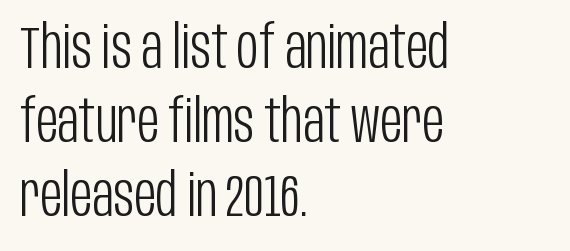
Q: Is the text bold? A: No.
Q: Is the text italic (slanted)? A: No, it is upright.
Q: Is the typeface a serif or a sans-serif typeface? A: Sans-serif.
Q: Is the text underlined? A: No.
Q: How is the paragraph aligned? A: Left-aligned.
Q: Is the spacing between letters normal or unusually wide? A: Normal.
Q: Width (condensed, normal, or wide)? A: Condensed.
Q: Stroke contrast? A: Low.
Q: x-height? A: Large.
Q: Monospaced? A: No.
